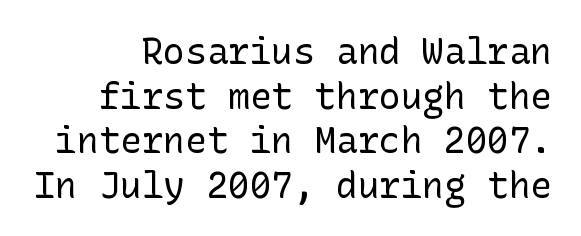
Q: Is the text bold? A: No.
Q: Is the text italic (slanted)? A: No, it is upright.
Q: Is the typeface a serif or a sans-serif typeface? A: Sans-serif.
Q: Is the text underlined? A: No.
Q: Is the spacing between letters normal or unusually wide? A: Normal.
Q: Width (condensed, normal, or wide)? A: Normal.
Q: Stroke contrast? A: Low.
Q: x-height? A: Medium.
